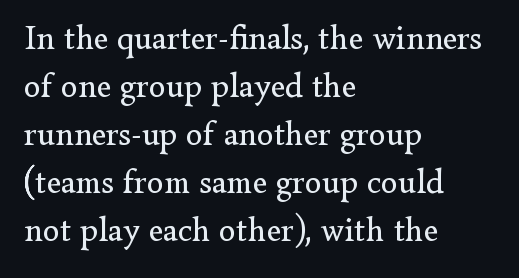
The image shows 34 px regular-weight serif type, upright; set left-aligned, normal line spacing (1.41x), normal letter spacing, not underlined; low stroke contrast and a small x-height.
